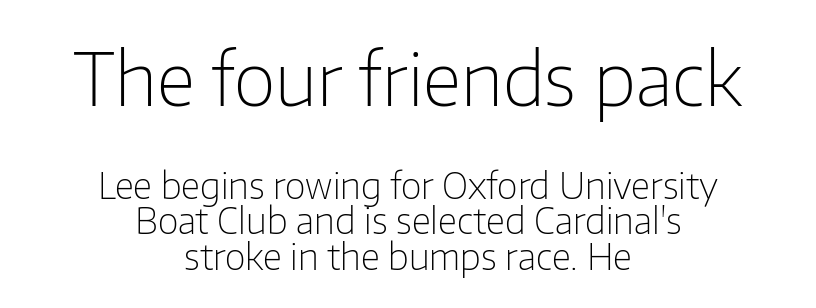
Q: Is the text bold? A: No.
Q: Is the text italic (slanted)? A: No, it is upright.
Q: Is the typeface a serif or a sans-serif typeface? A: Sans-serif.
Q: Is the text underlined? A: No.
Q: How is the paragraph aligned? A: Centered.
Q: Is the spacing between letters normal or unusually wide? A: Normal.
Q: Is the spacing between lines tight, normal or loose? A: Tight.
Q: Which block of text is set in a larger size, the first (top) or the second (bottom)? A: The first (top) one.
Q: Width (condensed, normal, or wide)? A: Normal.
Q: Stroke contrast? A: Low.
Q: x-height? A: Medium.
Q: Monospaced? A: No.
